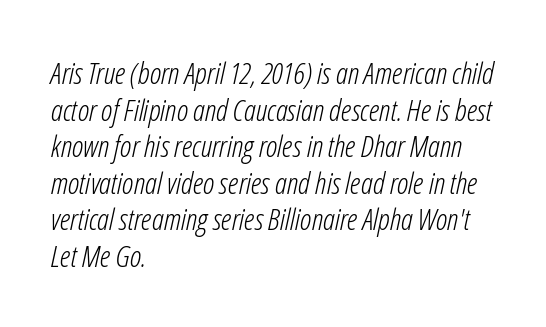
Q: Is the text bold? A: No.
Q: Is the text italic (slanted)? A: Yes, it leans right by about 12 degrees.
Q: Is the text underlined? A: No.
Q: How is the paragraph aligned? A: Left-aligned.
Q: Is the spacing between letters normal or unusually wide? A: Normal.
Q: Width (condensed, normal, or wide)? A: Condensed.
Q: Stroke contrast? A: Low.
Q: x-height? A: Medium.
Q: Monospaced? A: No.
